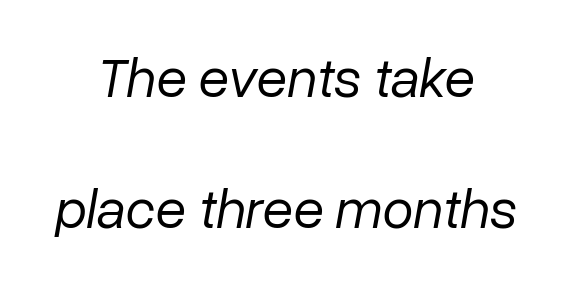
Q: Is the text bold? A: No.
Q: Is the text italic (slanted)? A: Yes, it leans right by about 10 degrees.
Q: Is the text underlined? A: No.
Q: How is the paragraph aligned? A: Centered.
Q: Is the spacing between letters normal or unusually wide? A: Normal.
Q: Is the spacing between lines tight, normal or loose? A: Loose.
Q: Width (condensed, normal, or wide)? A: Normal.
Q: Stroke contrast? A: Low.
Q: x-height? A: Medium.
Q: Monospaced? A: No.
